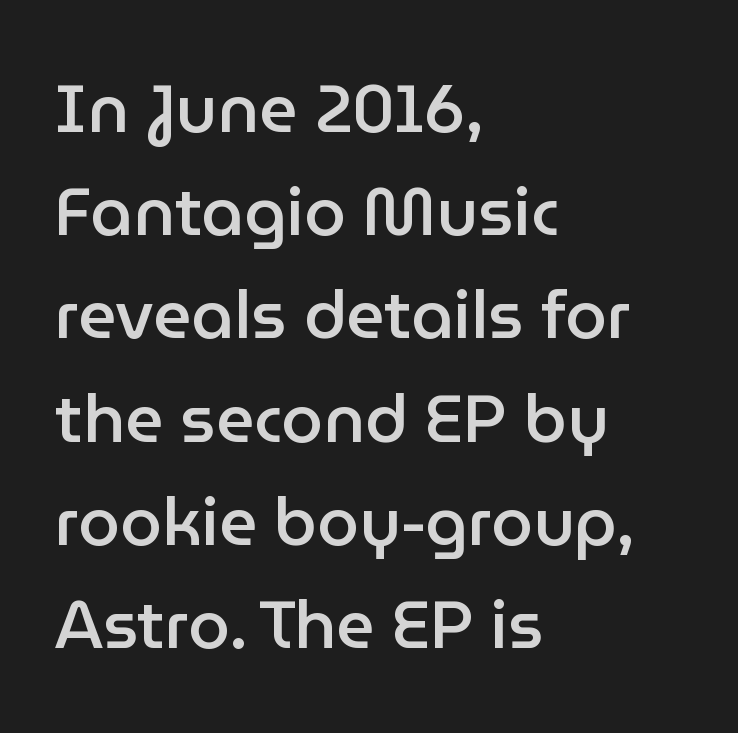
Q: Is the text bold? A: Semi-bold.
Q: Is the text italic (slanted)? A: No, it is upright.
Q: Is the typeface a serif or a sans-serif typeface? A: Sans-serif.
Q: Is the text underlined? A: No.
Q: How is the paragraph aligned? A: Left-aligned.
Q: Is the spacing between letters normal or unusually wide? A: Normal.
Q: Is the spacing between lines tight, normal or loose? A: Normal.
Q: Width (condensed, normal, or wide)? A: Normal.
Q: Stroke contrast? A: Low.
Q: x-height? A: Medium.
Q: Monospaced? A: No.
